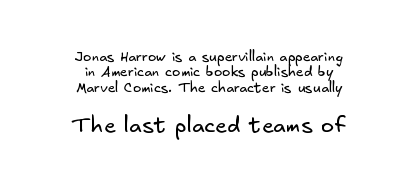
Stroke thickness stays within the range of a standard reading face or lighter. Underlining? Definitely not there. You could barely slide anything between these rows. Inter-character spacing is left at the font's built-in metrics.
